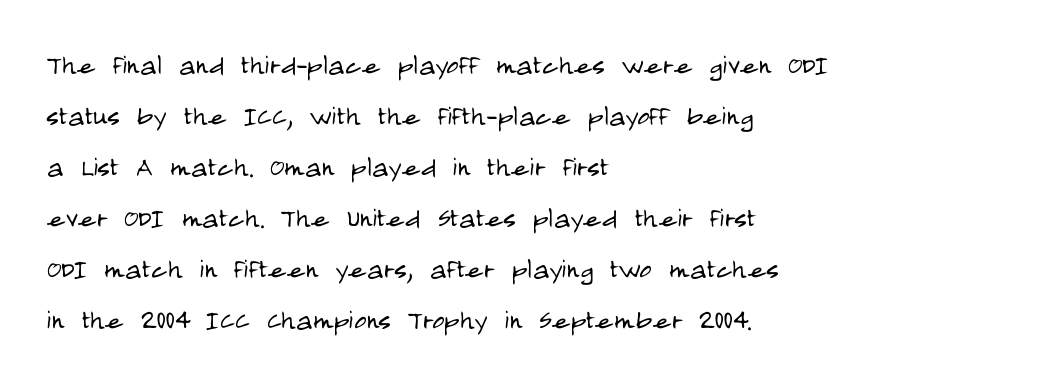
{"serif": "no", "italic": "no", "bold": "no", "weight": "light", "width": "condensed", "stroke_contrast": "low", "x_height": "large", "monospaced": "no", "underline": "no", "align": "left", "line_spacing": "normal", "line_spacing_ratio": 1.5, "letter_spacing": "normal", "letter_spacing_em": 0.0, "glyph_px": 34}
